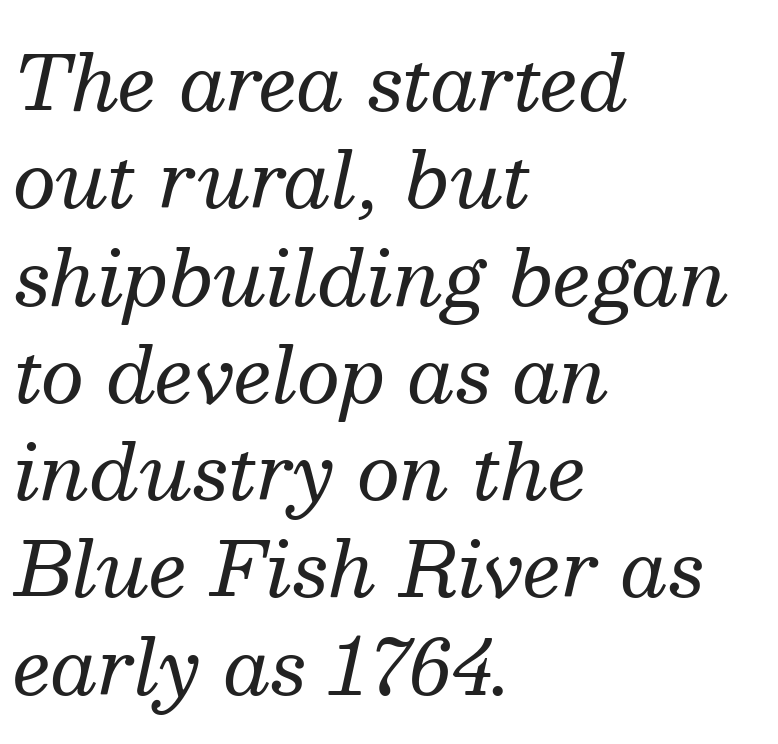
{"serif": "yes", "italic": "yes", "lean": "right", "slant_degrees": 13, "bold": "no", "weight": "regular", "width": "normal", "stroke_contrast": "medium", "x_height": "medium", "monospaced": "no", "underline": "no", "align": "left", "line_spacing": "normal", "line_spacing_ratio": 1.28, "letter_spacing": "normal", "letter_spacing_em": 0.0, "glyph_px": 76}
